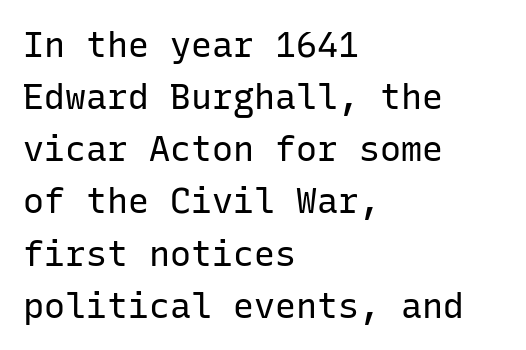
A classic flush-left, rag-right setting is used for this passage. This sample has the even, mechanical cadence of fixed-width lettering. The zone under the glyphs is completely vacant. The letters look calm and open, with moderate or lighter stems.
